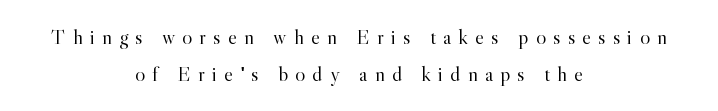
{"italic": "no", "bold": "no", "underline": "no", "align": "center", "line_spacing_ratio": 1.78, "letter_spacing": "wide", "letter_spacing_em": 0.35, "glyph_px": 21}
